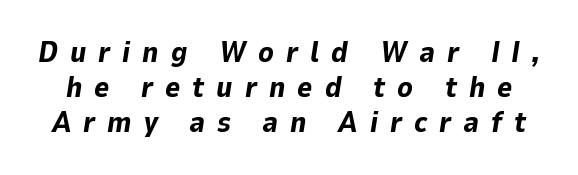
Q: Is the text bold? A: Yes.
Q: Is the text italic (slanted)? A: Yes, it leans right by about 9 degrees.
Q: Is the text underlined? A: No.
Q: Is the spacing between letters normal or unusually wide? A: Unusually wide.
Q: Width (condensed, normal, or wide)? A: Normal.
Q: Stroke contrast? A: Low.
Q: x-height? A: Medium.
Q: Monospaced? A: No.
